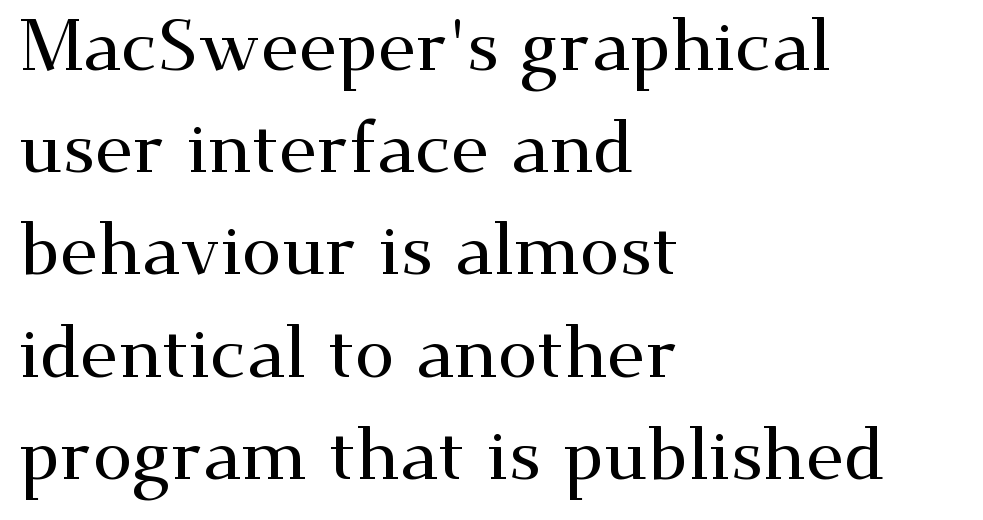
Reading down the block, your eye returns to a fixed left position each line. Regarding leading, the lines here are spaced in the standard way. Characters remain perfectly vertical along every line. These lines keep a tight, regular rhythm from letter to letter. You could not count columns in this text — the font is proportionally spaced.
